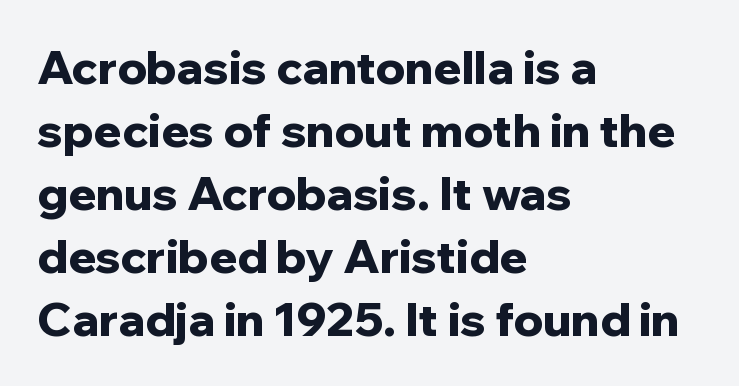
Q: Is the text bold? A: Yes.
Q: Is the text italic (slanted)? A: No, it is upright.
Q: Is the typeface a serif or a sans-serif typeface? A: Sans-serif.
Q: Is the text underlined? A: No.
Q: How is the paragraph aligned? A: Left-aligned.
Q: Is the spacing between letters normal or unusually wide? A: Normal.
Q: Is the spacing between lines tight, normal or loose? A: Normal.
Q: Width (condensed, normal, or wide)? A: Normal.
Q: Stroke contrast? A: Low.
Q: x-height? A: Medium.
Q: Monospaced? A: No.
